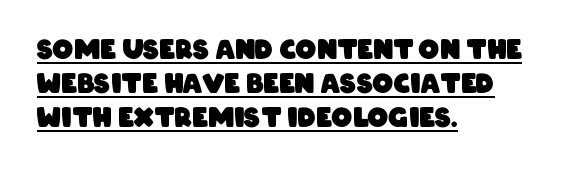
The line texture is even and compact thanks to regular tracking. Underline: present. The text block is weighted toward the left margin, trailing off unevenly rightward. Every letter is thick-stroked: bold, no question.
